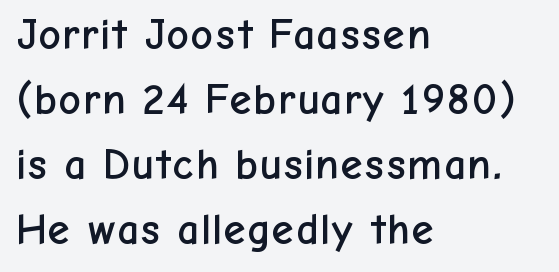
Q: Is the text italic (slanted)? A: No, it is upright.
Q: Is the typeface a serif or a sans-serif typeface? A: Sans-serif.
Q: Is the text underlined? A: No.
Q: How is the paragraph aligned? A: Left-aligned.
Q: Is the spacing between letters normal or unusually wide? A: Normal.
Q: Is the spacing between lines tight, normal or loose? A: Normal.
Q: Width (condensed, normal, or wide)? A: Normal.
Q: Stroke contrast? A: Low.
Q: x-height? A: Medium.
Q: Monospaced? A: No.
